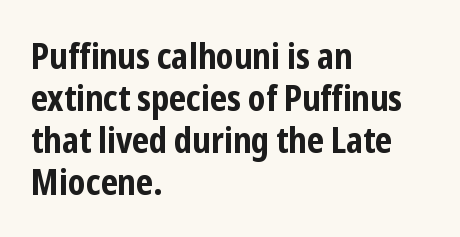
{"serif": "no", "italic": "no", "bold": "yes", "weight": "bold", "width": "condensed", "stroke_contrast": "low", "x_height": "medium", "monospaced": "no", "underline": "no", "align": "left", "line_spacing_ratio": 1.2, "letter_spacing": "normal", "letter_spacing_em": 0.0, "glyph_px": 35}
